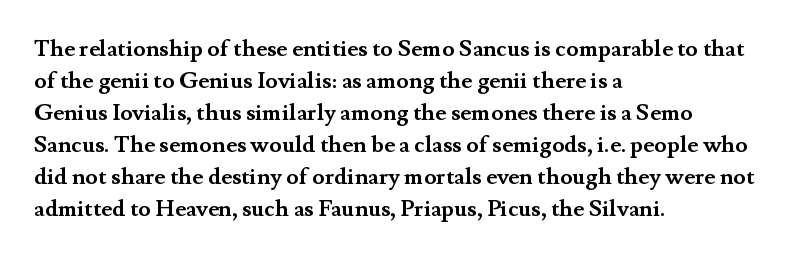
Compared with typical paragraphs, the rows here are spaced about the same. In terms of posture, this sample is upright. You'd pick this weight for a headline — it's a proper bold. Typeset ragged right — the left edge is the straight one.
